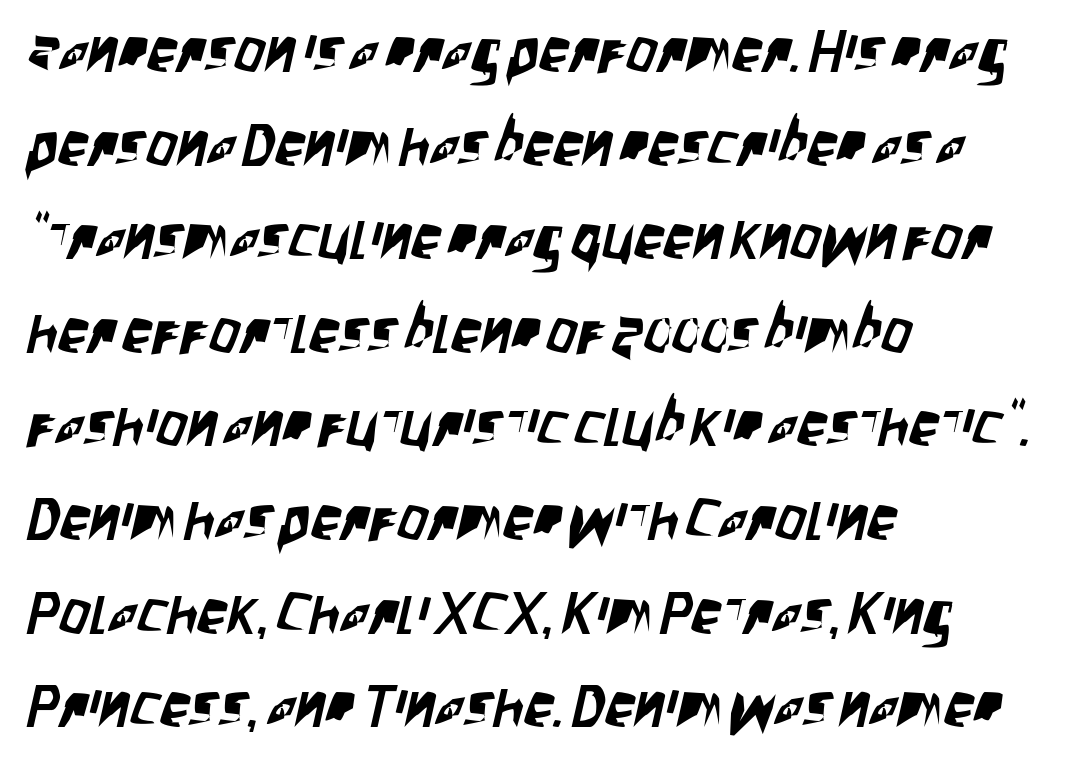
{"serif": "no", "width": "condensed", "stroke_contrast": "low", "x_height": "large", "monospaced": "no", "underline": "no", "align": "left", "line_spacing": "normal", "line_spacing_ratio": 1.56, "letter_spacing": "normal", "letter_spacing_em": 0.0, "glyph_px": 60}
